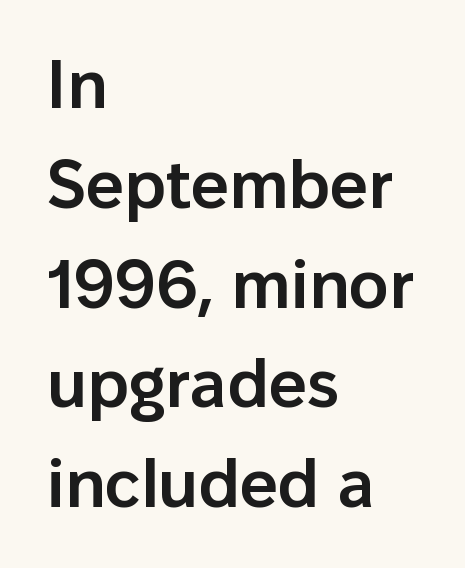
Each line starts at the same left margin while the right side varies. The letters sit at their default tracking, neither squeezed nor spread. Check the space under the baseline: it is left empty. This is moderately heavy type, rendered in semibold. A typesetter would call this proportional, since set widths differ per character.
